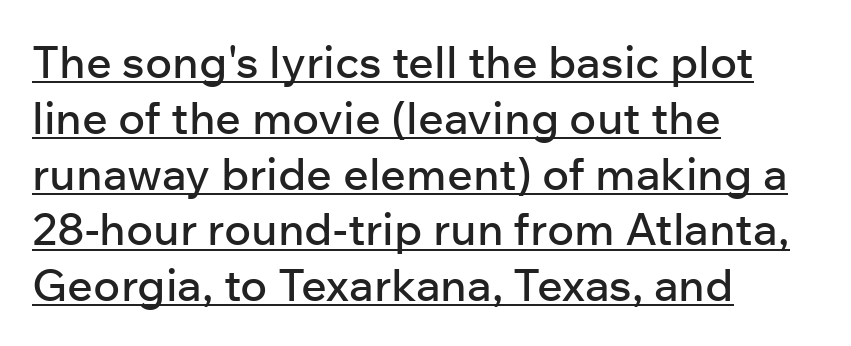
One-word summary of the alignment: left. Looks like regular typesetting: each glyph gets only the width it needs. Unlike a traditional serif, this face leaves its strokes unadorned. This sample uses plain, unmodified letter spacing. Vertical strokes here are truly vertical.
